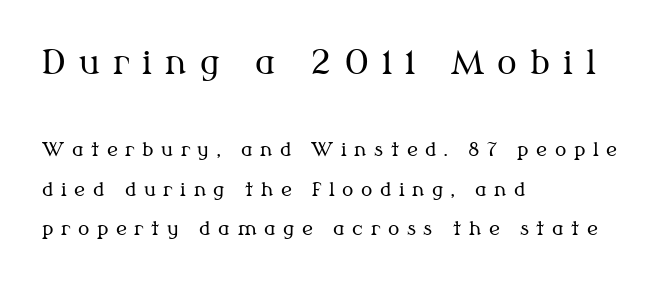
The image shows 33 px regular-weight serif type, upright; set left-aligned, loose line spacing (2.08x), unusually wide letter spacing (+0.4 em), not underlined; the first (top) block is 1.74x larger; medium stroke contrast and a medium x-height.
